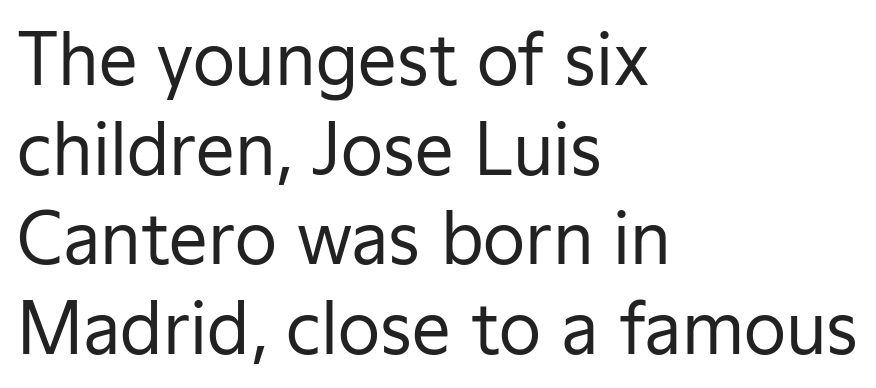
{"serif": "no", "italic": "no", "bold": "no", "weight": "regular", "width": "normal", "stroke_contrast": "low", "x_height": "medium", "monospaced": "no", "underline": "no", "align": "left", "line_spacing": "normal", "line_spacing_ratio": 1.3, "letter_spacing": "normal", "letter_spacing_em": 0.0, "glyph_px": 69}
